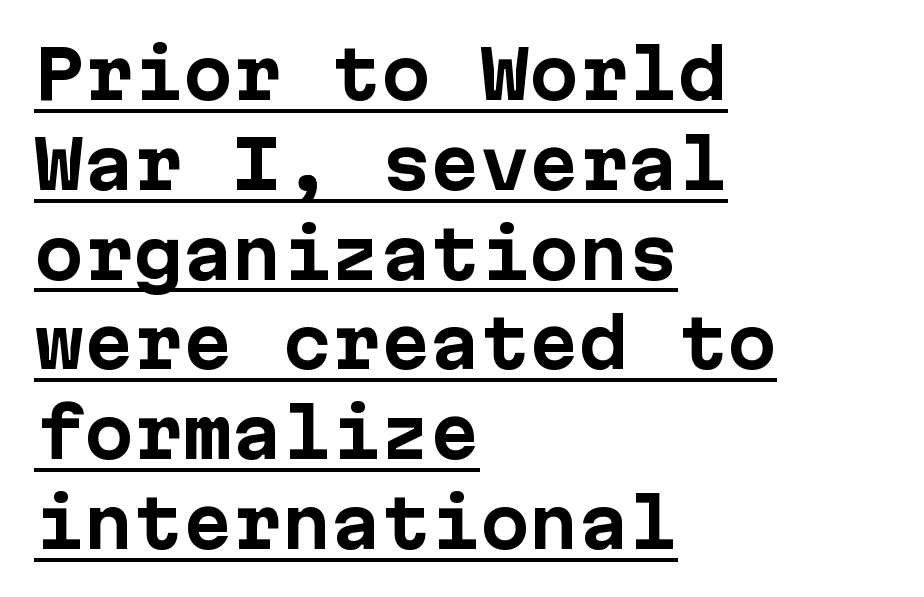
{"serif": "no", "italic": "no", "bold": "yes", "weight": "bold", "width": "normal", "stroke_contrast": "low", "x_height": "medium", "underline": "yes", "align": "left", "line_spacing": "normal", "line_spacing_ratio": 1.36, "letter_spacing": "normal", "letter_spacing_em": 0.0, "glyph_px": 66}
